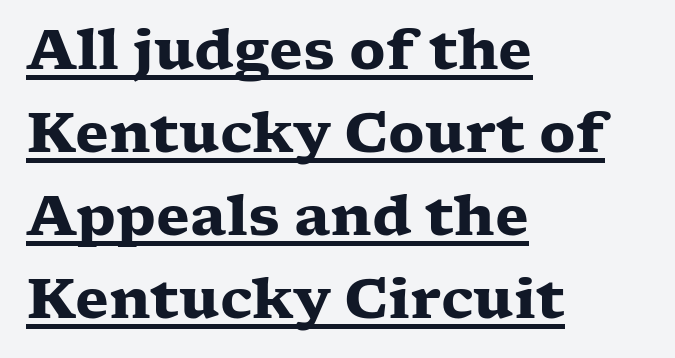
The font's upright variant was chosen for this text. The line-height multiplier appears to be the usual default. Proportional: the letters do not fall into vertical columns. A student would call this left alignment; a typographer would say flush left, rag right.
